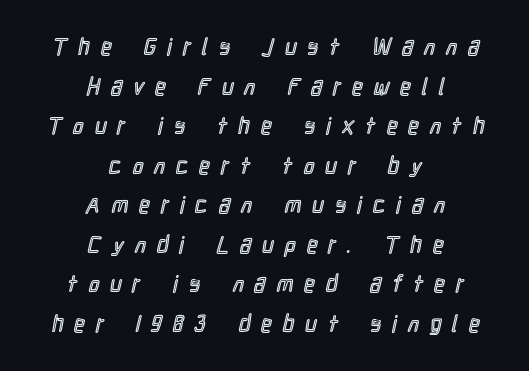
Q: Is the text italic (slanted)? A: Yes.
Q: Is the text underlined? A: No.
Q: How is the paragraph aligned? A: Centered.
Q: Is the spacing between letters normal or unusually wide? A: Unusually wide.
